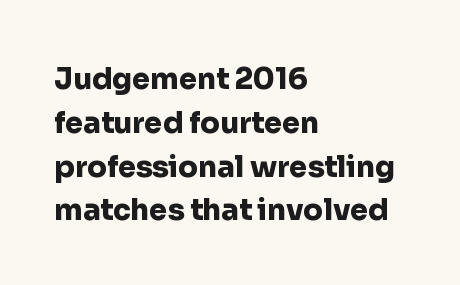
{"serif": "no", "italic": "no", "bold": "yes", "weight": "heavy", "width": "normal", "stroke_contrast": "low", "x_height": "medium", "monospaced": "no", "underline": "no", "align": "left", "line_spacing": "normal", "line_spacing_ratio": 1.51, "letter_spacing": "normal", "letter_spacing_em": 0.0, "glyph_px": 29}
